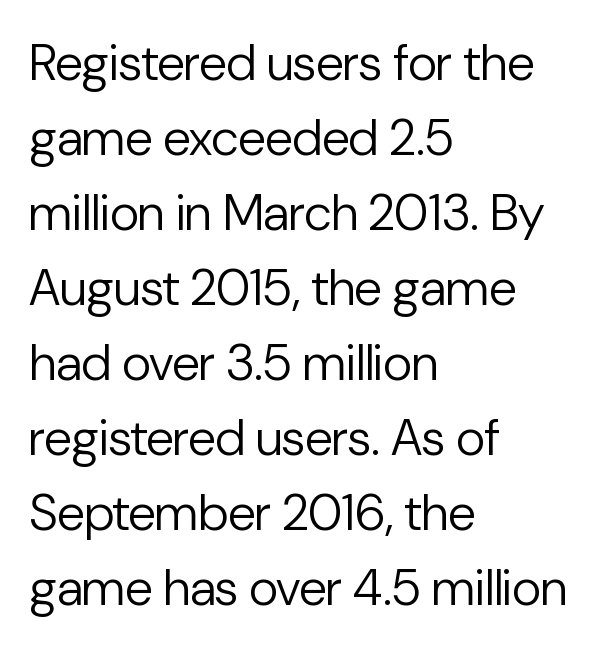
{"serif": "no", "italic": "no", "bold": "no", "weight": "regular", "width": "normal", "stroke_contrast": "low", "x_height": "medium", "monospaced": "no", "underline": "no", "align": "left", "line_spacing": "normal", "line_spacing_ratio": 1.47, "letter_spacing": "normal", "letter_spacing_em": 0.0, "glyph_px": 51}
